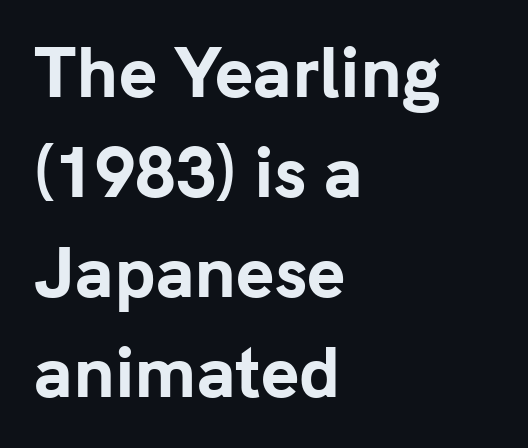
Q: Is the text bold? A: Yes.
Q: Is the text italic (slanted)? A: No, it is upright.
Q: Is the typeface a serif or a sans-serif typeface? A: Sans-serif.
Q: Is the text underlined? A: No.
Q: How is the paragraph aligned? A: Left-aligned.
Q: Is the spacing between letters normal or unusually wide? A: Normal.
Q: Is the spacing between lines tight, normal or loose? A: Normal.
Q: Width (condensed, normal, or wide)? A: Normal.
Q: Stroke contrast? A: Low.
Q: x-height? A: Medium.
Q: Monospaced? A: No.
